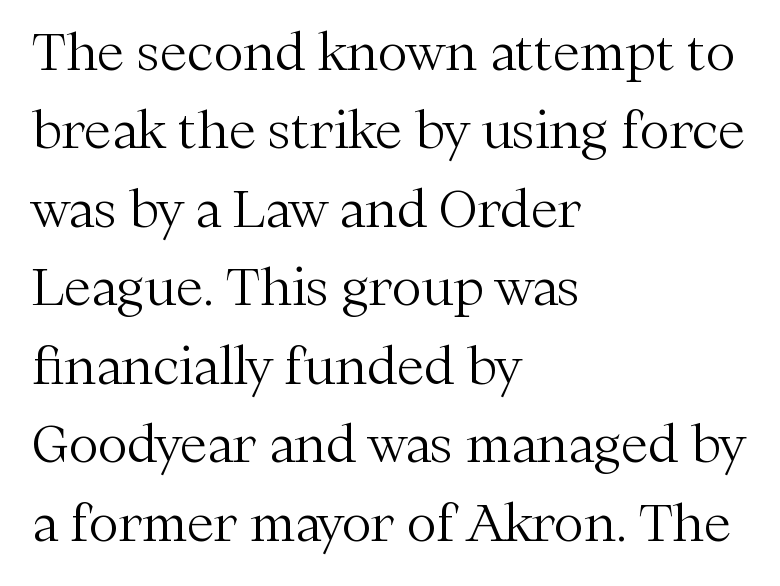
The image shows 50 px light serif type, upright; set left-aligned, normal line spacing (1.57x), normal letter spacing, not underlined; medium stroke contrast and a medium x-height.
